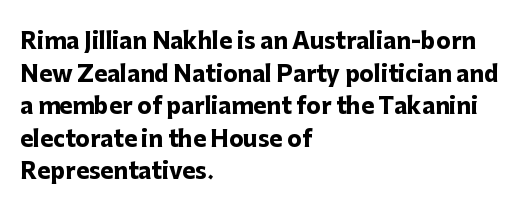
Q: Is the text bold? A: Yes.
Q: Is the text italic (slanted)? A: No, it is upright.
Q: Is the text underlined? A: No.
Q: How is the paragraph aligned? A: Left-aligned.
Q: Is the spacing between letters normal or unusually wide? A: Normal.
Q: Is the spacing between lines tight, normal or loose? A: Normal.
